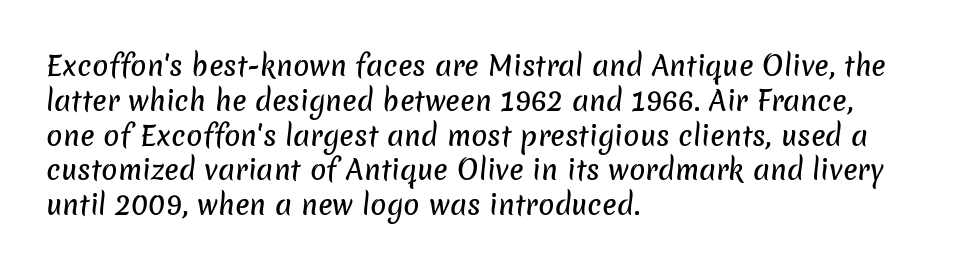
The image shows 27 px text type; set left-aligned, normal line spacing (1.29x), normal letter spacing, not underlined.
